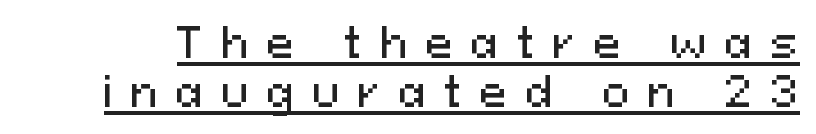
The image shows 41 px sans-serif type, upright; set line spacing 1.19x, unusually wide letter spacing (+0.44 em), underlined; medium stroke contrast and a medium x-height.
